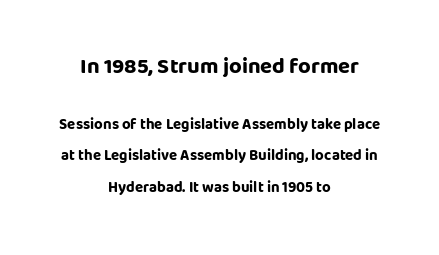
The image shows 22 px bold type, upright; set centered, loose line spacing (2.1x), normal letter spacing, not underlined; the first (top) block is 1.47x larger.
